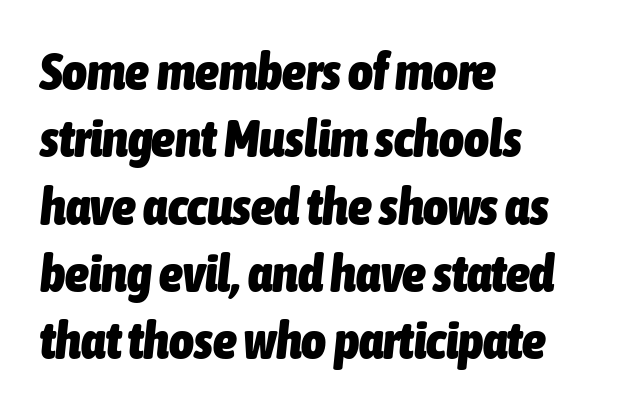
Q: Is the text bold? A: Yes.
Q: Is the text italic (slanted)? A: Yes, it leans right by about 6 degrees.
Q: Is the text underlined? A: No.
Q: How is the paragraph aligned? A: Left-aligned.
Q: Is the spacing between letters normal or unusually wide? A: Normal.
Q: Is the spacing between lines tight, normal or loose? A: Normal.
Q: Width (condensed, normal, or wide)? A: Condensed.
Q: Stroke contrast? A: Low.
Q: x-height? A: Medium.
Q: Monospaced? A: No.
